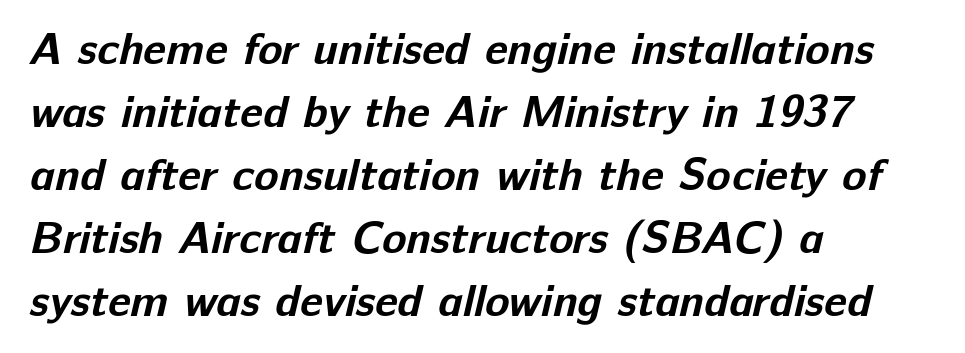
You can tell from the bare stems that sans-serif type was used. Standard letterfit; no display-style spreading of the glyphs. The vertical gap from one line to the next is medium. Reading down the block, your eye returns to a fixed left position each line.
